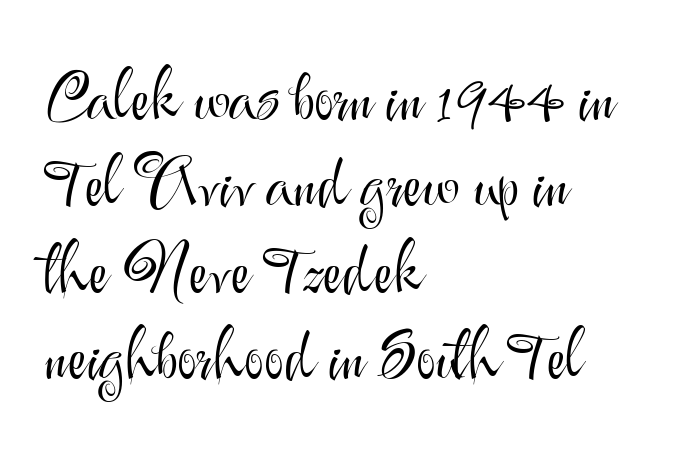
The block of text has a typical density, with ordinary space between rows. The passage shown has conventional tracking throughout. No chunkiness to these letters — they're not bold. The designer went with a sans here, leaving each stem footless. Character widths vary here, with narrow letters taking less room than wide ones.
